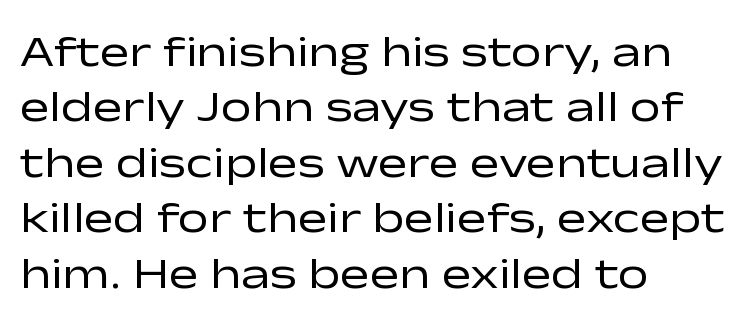
Leading matches the norm, producing a regular column. Stems here are at most as thick as an everyday book face. Caption: standard tracking, unaltered. Line starts are locked; line ends wander.
